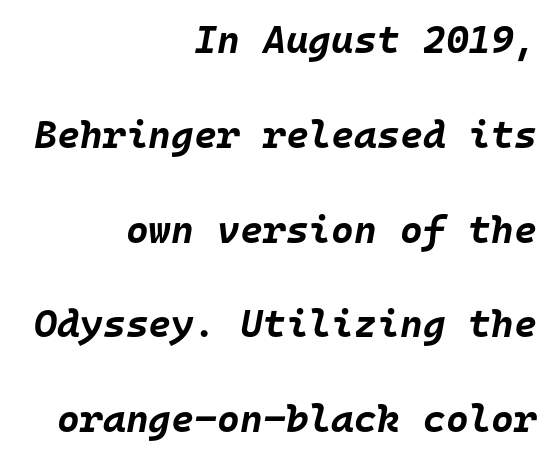
The image shows 39 px bold type, italic (leaning right), monospaced; set right-aligned, loose line spacing (2.43x), normal letter spacing, not underlined; low stroke contrast and a large x-height.
